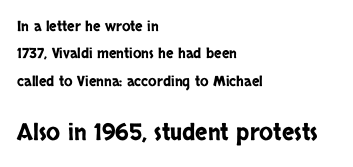
Small over large — that's the arrangement of the two blocks here. Bare-footed words on every line. Every stem runs plumb, perpendicular to the baseline. Nobody touched the tracking dial on this one. Left-aligned paragraph, ragged on the right. The passage shown stacks its lines with a broad gap.
